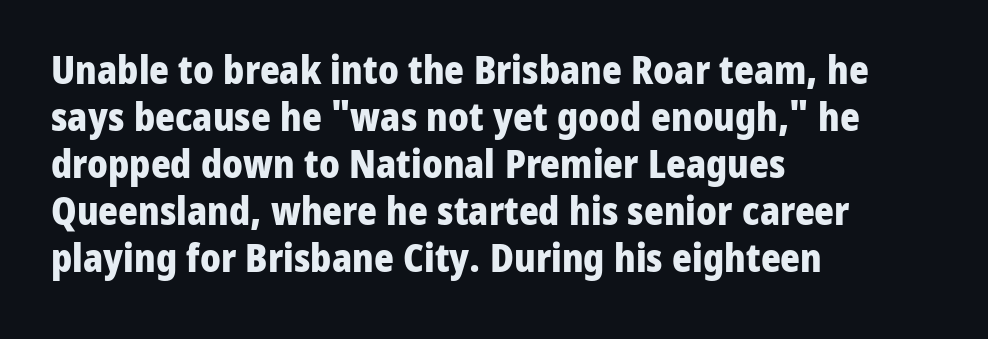
{"serif": "no", "italic": "no", "bold": "yes", "weight": "heavy", "width": "normal", "stroke_contrast": "low", "x_height": "medium", "monospaced": "no", "underline": "no", "align": "left", "line_spacing_ratio": 1.24, "letter_spacing": "normal", "letter_spacing_em": 0.0, "glyph_px": 38}
